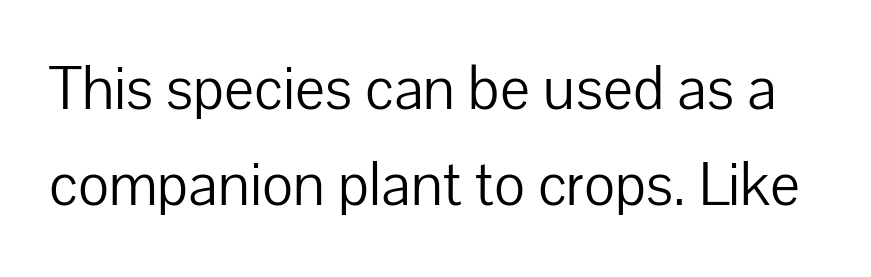
Q: Is the text bold? A: No.
Q: Is the text italic (slanted)? A: No, it is upright.
Q: Is the typeface a serif or a sans-serif typeface? A: Sans-serif.
Q: Is the text underlined? A: No.
Q: Is the spacing between letters normal or unusually wide? A: Normal.
Q: Is the spacing between lines tight, normal or loose? A: Normal.
Q: Width (condensed, normal, or wide)? A: Normal.
Q: Stroke contrast? A: Low.
Q: x-height? A: Medium.
Q: Monospaced? A: No.
